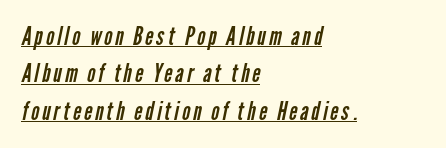
{"bold": "no", "underline": "yes", "align": "left", "line_spacing": "normal", "line_spacing_ratio": 1.5, "glyph_px": 25}
